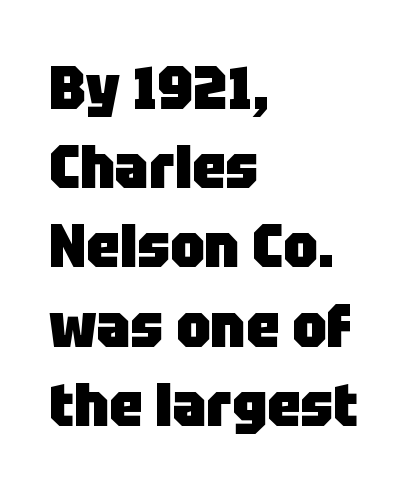
The image shows 60 px heavy sans-serif type, upright; set left-aligned, normal line spacing (1.32x), normal letter spacing, not underlined; low stroke contrast and a large x-height.
